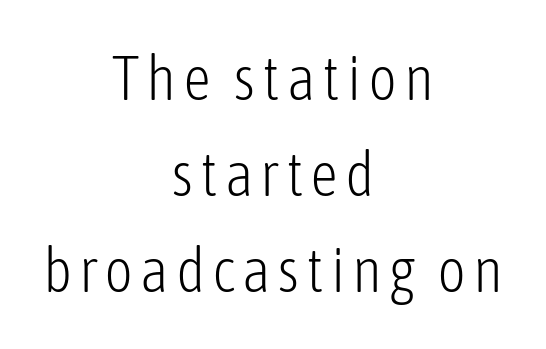
Q: Is the text bold? A: No.
Q: Is the text italic (slanted)? A: No, it is upright.
Q: Is the typeface a serif or a sans-serif typeface? A: Sans-serif.
Q: Is the text underlined? A: No.
Q: How is the paragraph aligned? A: Centered.
Q: Is the spacing between lines tight, normal or loose? A: Normal.
Q: Width (condensed, normal, or wide)? A: Condensed.
Q: Stroke contrast? A: Low.
Q: x-height? A: Medium.
Q: Monospaced? A: No.
